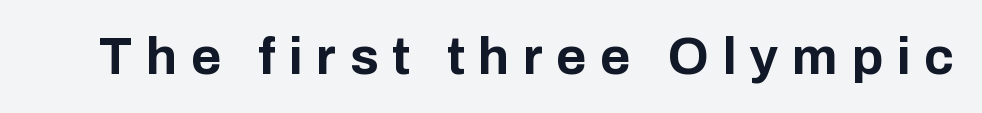
Display-style spreading of the glyphs; the letterfit is very open. You'd pick this weight for a headline — it's a proper bold. Rule under the text: the space is simply empty. A sans-serif font was chosen for this passage. Is this a fixed-width face? No — the glyphs have proportional, varying widths. The lettering stays uniformly vertical, giving the passage a roman look.
